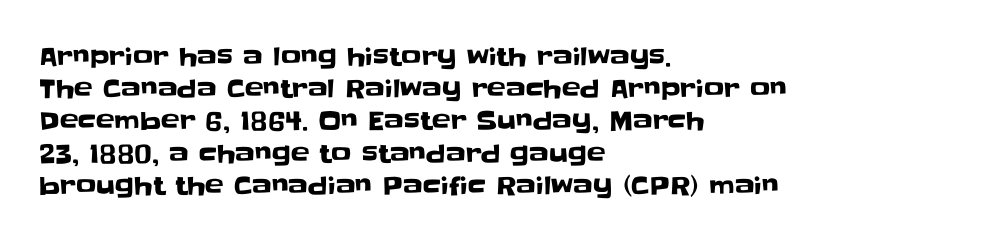
{"italic": "no", "underline": "no", "align": "left", "line_spacing": "normal", "line_spacing_ratio": 1.29, "letter_spacing": "normal", "letter_spacing_em": 0.0, "glyph_px": 25}
